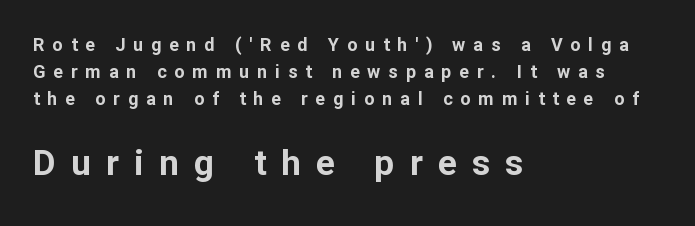
{"serif": "no", "italic": "no", "bold": "yes", "weight": "bold", "width": "normal", "stroke_contrast": "low", "x_height": "medium", "monospaced": "no", "underline": "no", "align": "left", "line_spacing": "normal", "line_spacing_ratio": 1.49, "letter_spacing": "wide", "letter_spacing_em": 0.44, "larger_block": "second", "size_ratio": 1.94, "glyph_px": 35}
